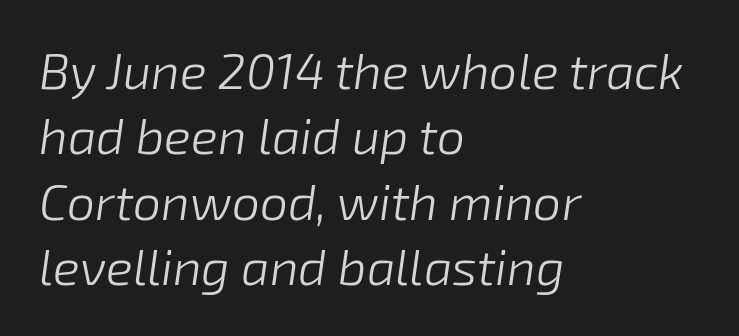
Q: Is the text bold? A: No.
Q: Is the text italic (slanted)? A: Yes, it leans right by about 8 degrees.
Q: Is the text underlined? A: No.
Q: How is the paragraph aligned? A: Left-aligned.
Q: Is the spacing between letters normal or unusually wide? A: Normal.
Q: Is the spacing between lines tight, normal or loose? A: Normal.
Q: Width (condensed, normal, or wide)? A: Normal.
Q: Stroke contrast? A: Low.
Q: x-height? A: Medium.
Q: Monospaced? A: No.
